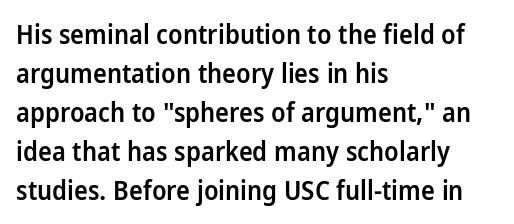
{"italic": "no", "bold": "semi", "underline": "no", "align": "left", "line_spacing": "normal", "line_spacing_ratio": 1.5, "letter_spacing": "normal", "letter_spacing_em": 0.0, "glyph_px": 26}
